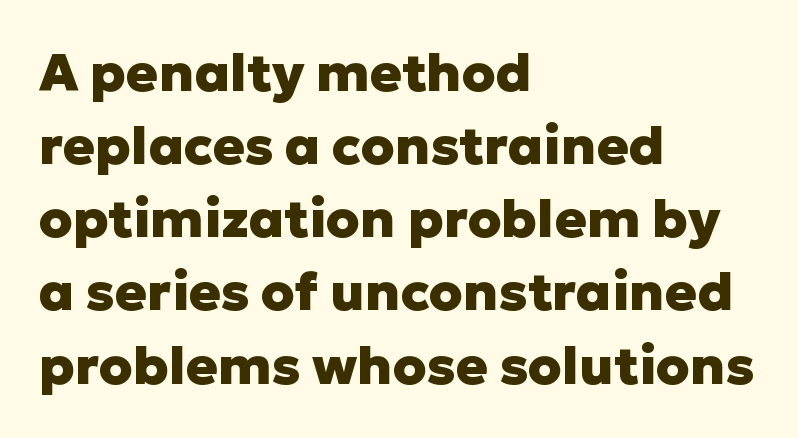
The image shows 53 px heavy sans-serif type, upright; set left-aligned, normal line spacing (1.38x), normal letter spacing, not underlined; low stroke contrast and a medium x-height.
